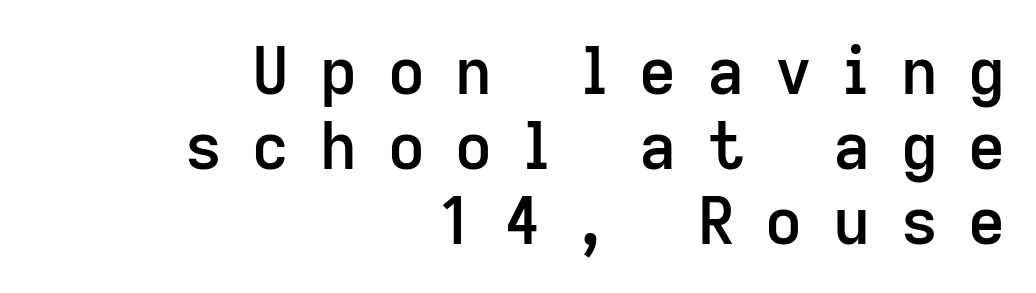
Q: Is the text bold? A: Semi-bold.
Q: Is the text italic (slanted)? A: No, it is upright.
Q: Is the typeface a serif or a sans-serif typeface? A: Sans-serif.
Q: Is the text underlined? A: No.
Q: How is the paragraph aligned? A: Right-aligned.
Q: Is the spacing between letters normal or unusually wide? A: Unusually wide.
Q: Width (condensed, normal, or wide)? A: Normal.
Q: Stroke contrast? A: Low.
Q: x-height? A: Medium.
Q: Monospaced? A: No.
